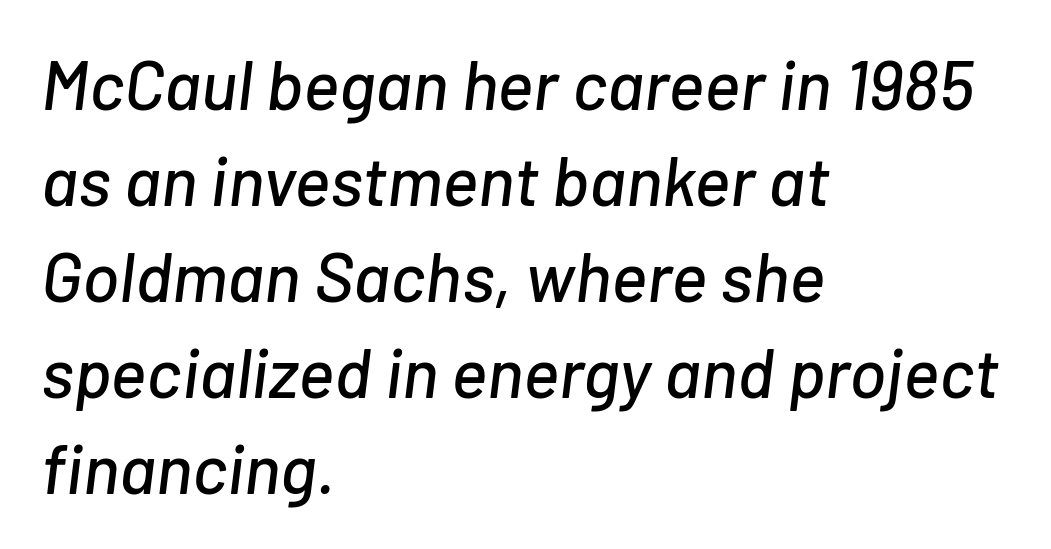
The image shows 69 px text type, italic (leaning right); set left-aligned, normal line spacing (1.39x), normal letter spacing, not underlined; low stroke contrast and a medium x-height.
